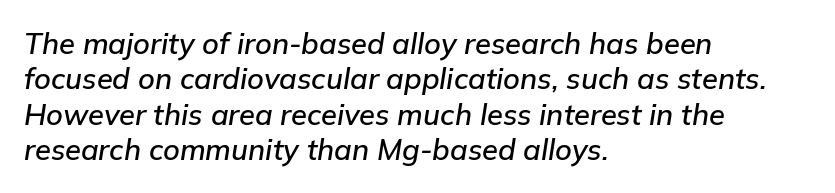
These lines were composed using italics. The letters advance in unequal steps, a hallmark of proportional type. Notice how the passage keeps a crisp vertical edge on the left only. The letters sit at their default tracking, neither squeezed nor spread.
